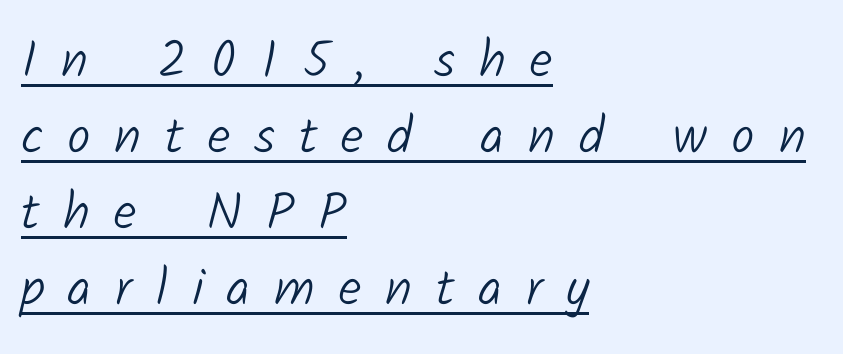
{"serif": "no", "bold": "no", "weight": "light", "width": "normal", "stroke_contrast": "low", "x_height": "medium", "monospaced": "no", "underline": "yes", "align": "left", "line_spacing": "normal", "line_spacing_ratio": 1.46, "letter_spacing": "wide", "letter_spacing_em": 0.46, "glyph_px": 52}
